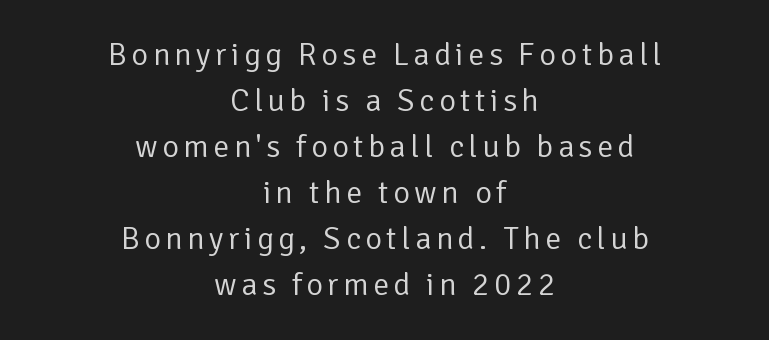
{"serif": "no", "italic": "no", "bold": "no", "weight": "regular", "width": "normal", "stroke_contrast": "low", "x_height": "medium", "monospaced": "no", "underline": "no", "align": "center", "line_spacing": "normal", "line_spacing_ratio": 1.44, "glyph_px": 32}
